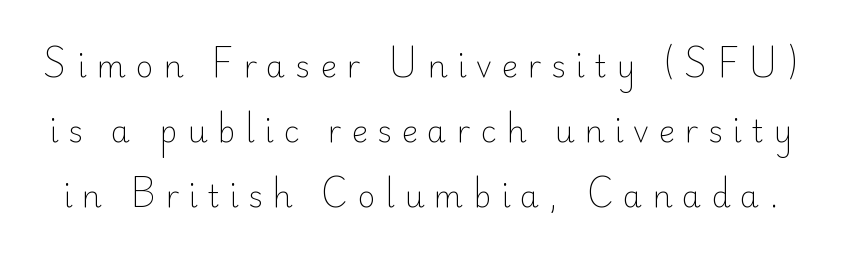
Q: Is the text bold? A: No.
Q: Is the text italic (slanted)? A: No, it is upright.
Q: Is the typeface a serif or a sans-serif typeface? A: Sans-serif.
Q: Is the text underlined? A: No.
Q: Is the spacing between letters normal or unusually wide? A: Unusually wide.
Q: Is the spacing between lines tight, normal or loose? A: Loose.
Q: Width (condensed, normal, or wide)? A: Normal.
Q: Stroke contrast? A: Low.
Q: x-height? A: Small.
Q: Monospaced? A: No.
